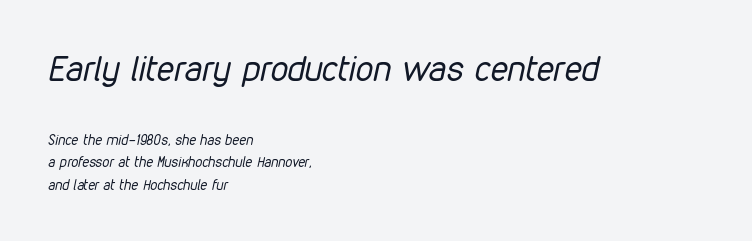
The image shows 35 px regular-weight, condensed type, italic (leaning right); set left-aligned, normal line spacing (1.58x), normal letter spacing, not underlined; the first (top) block is 2.5x larger; low stroke contrast and a medium x-height.
